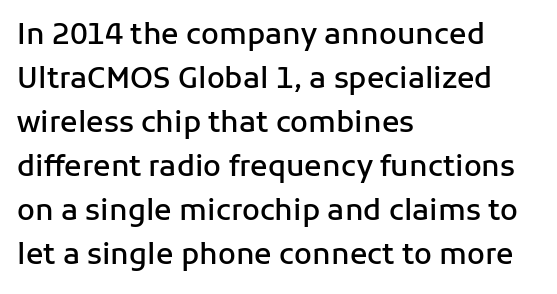
Q: Is the text bold? A: Semi-bold.
Q: Is the text italic (slanted)? A: No, it is upright.
Q: Is the typeface a serif or a sans-serif typeface? A: Sans-serif.
Q: Is the text underlined? A: No.
Q: How is the paragraph aligned? A: Left-aligned.
Q: Is the spacing between letters normal or unusually wide? A: Normal.
Q: Is the spacing between lines tight, normal or loose? A: Normal.
Q: Width (condensed, normal, or wide)? A: Normal.
Q: Stroke contrast? A: Low.
Q: x-height? A: Medium.
Q: Monospaced? A: No.
